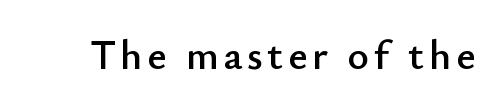
{"serif": "no", "italic": "no", "width": "normal", "stroke_contrast": "low", "x_height": "small", "monospaced": "no", "underline": "no", "glyph_px": 41}
